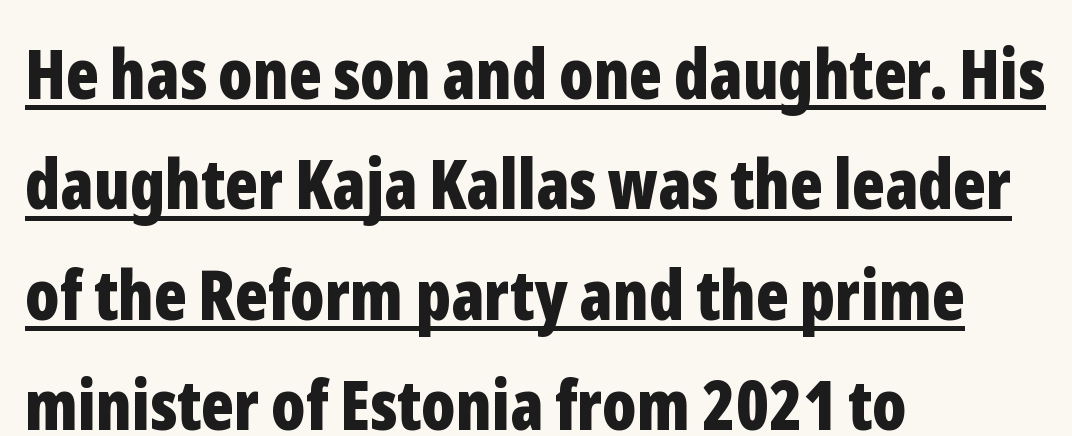
Q: Is the text bold? A: Yes.
Q: Is the text italic (slanted)? A: No, it is upright.
Q: Is the typeface a serif or a sans-serif typeface? A: Sans-serif.
Q: Is the text underlined? A: Yes.
Q: How is the paragraph aligned? A: Left-aligned.
Q: Is the spacing between letters normal or unusually wide? A: Normal.
Q: Is the spacing between lines tight, normal or loose? A: Normal.
Q: Width (condensed, normal, or wide)? A: Condensed.
Q: Stroke contrast? A: Low.
Q: x-height? A: Medium.
Q: Monospaced? A: No.
